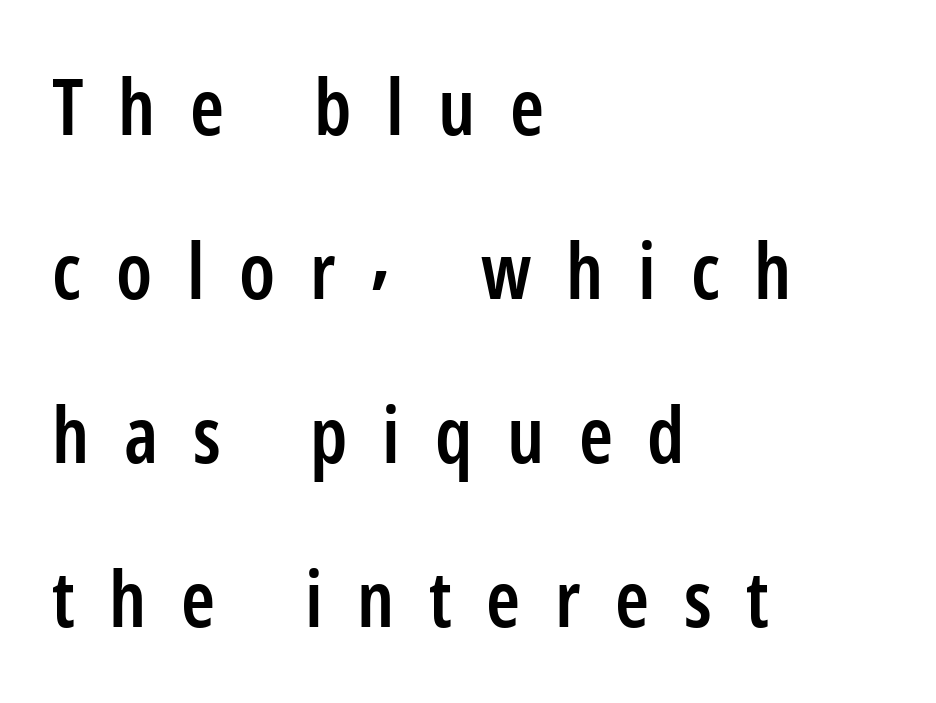
Q: Is the text bold? A: Semi-bold.
Q: Is the text italic (slanted)? A: No, it is upright.
Q: Is the typeface a serif or a sans-serif typeface? A: Sans-serif.
Q: Is the text underlined? A: No.
Q: How is the paragraph aligned? A: Left-aligned.
Q: Is the spacing between letters normal or unusually wide? A: Unusually wide.
Q: Is the spacing between lines tight, normal or loose? A: Loose.
Q: Width (condensed, normal, or wide)? A: Condensed.
Q: Stroke contrast? A: Low.
Q: x-height? A: Medium.
Q: Monospaced? A: No.
